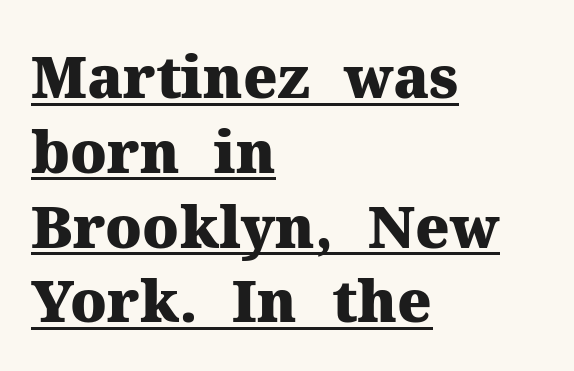
{"serif": "yes", "italic": "no", "bold": "yes", "weight": "heavy", "width": "normal", "stroke_contrast": "medium", "x_height": "medium", "monospaced": "no", "underline": "yes", "align": "left", "line_spacing": "normal", "line_spacing_ratio": 1.29, "letter_spacing": "normal", "letter_spacing_em": 0.0, "glyph_px": 58}
